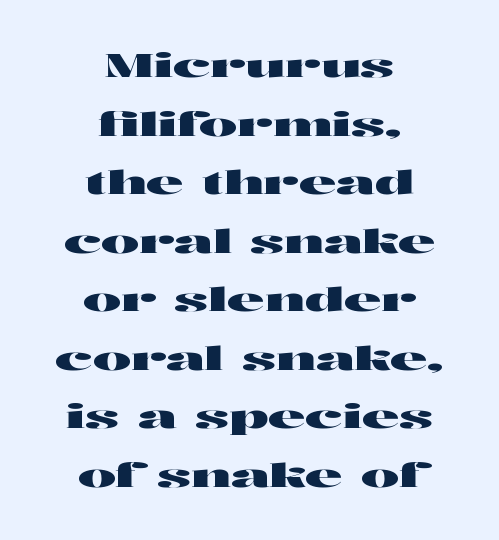
{"serif": "no", "italic": "no", "width": "wide", "stroke_contrast": "high", "x_height": "medium", "monospaced": "no", "underline": "no", "align": "center", "line_spacing_ratio": 1.83, "letter_spacing": "normal", "letter_spacing_em": 0.0, "glyph_px": 32}
